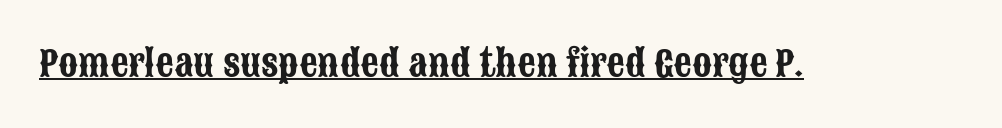
Q: Is the text italic (slanted)? A: No, it is upright.
Q: Is the typeface a serif or a sans-serif typeface? A: Sans-serif.
Q: Is the text underlined? A: Yes.
Q: Is the spacing between letters normal or unusually wide? A: Normal.
Q: Width (condensed, normal, or wide)? A: Condensed.
Q: Stroke contrast? A: Low.
Q: x-height? A: Large.
Q: Monospaced? A: No.
